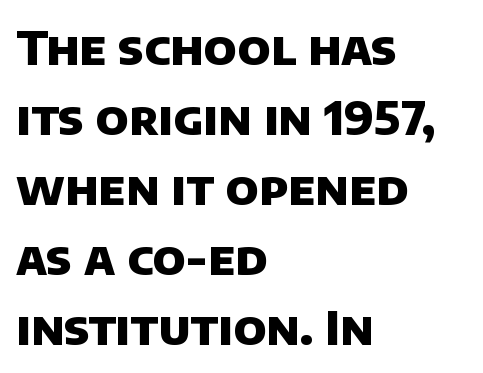
Look at the stroke-to-counter ratio: heavy, a bold. These lines are composed in type without serifs. Just letters on the line, the space beneath them empty. The rendering uses natural spacing where letterforms have individual widths. Inter-character spacing is left at the font's built-in metrics.
